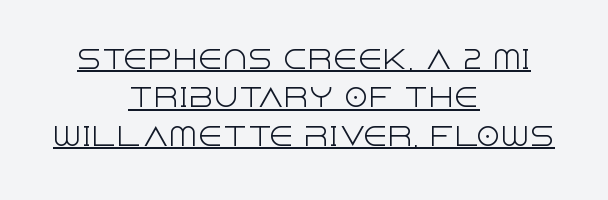
Q: Is the text bold? A: No.
Q: Is the text italic (slanted)? A: No, it is upright.
Q: Is the text underlined? A: Yes.
Q: How is the paragraph aligned? A: Centered.
Q: Is the spacing between letters normal or unusually wide? A: Normal.
Q: Is the spacing between lines tight, normal or loose? A: Normal.
